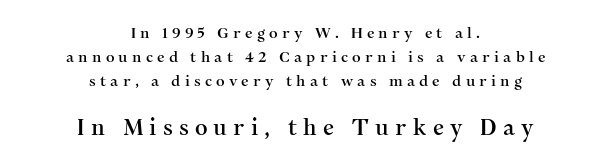
Q: Is the text italic (slanted)? A: No, it is upright.
Q: Is the text underlined? A: No.
Q: How is the paragraph aligned? A: Centered.
Q: Is the spacing between letters normal or unusually wide? A: Unusually wide.
Q: Is the spacing between lines tight, normal or loose? A: Normal.
Q: Which block of text is set in a larger size, the first (top) or the second (bottom)? A: The second (bottom) one.
